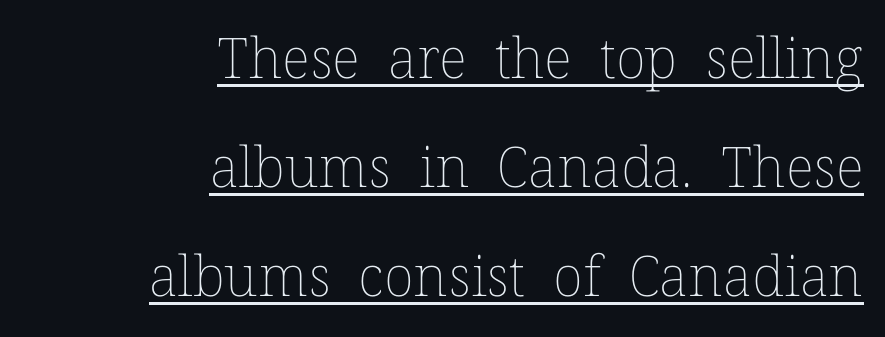
The image shows 56 px thin type, upright; set right-aligned, loose line spacing (1.95x), normal letter spacing, underlined; low stroke contrast and a medium x-height.
